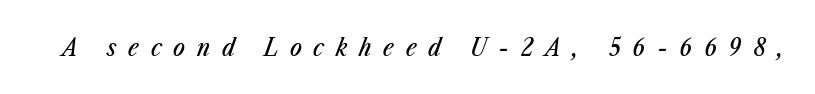
The image shows 25 px text type, italic (leaning right); set unusually wide letter spacing (+0.47 em), not underlined.
